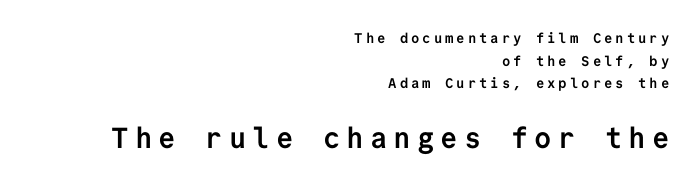
Q: Is the text bold? A: Yes.
Q: Is the text italic (slanted)? A: No, it is upright.
Q: Is the typeface a serif or a sans-serif typeface? A: Sans-serif.
Q: Is the text underlined? A: No.
Q: How is the paragraph aligned? A: Right-aligned.
Q: Is the spacing between letters normal or unusually wide? A: Unusually wide.
Q: Is the spacing between lines tight, normal or loose? A: Normal.
Q: Which block of text is set in a larger size, the first (top) or the second (bottom)? A: The second (bottom) one.
Q: Width (condensed, normal, or wide)? A: Normal.
Q: Stroke contrast? A: Low.
Q: x-height? A: Medium.
Q: Monospaced? A: Yes.
